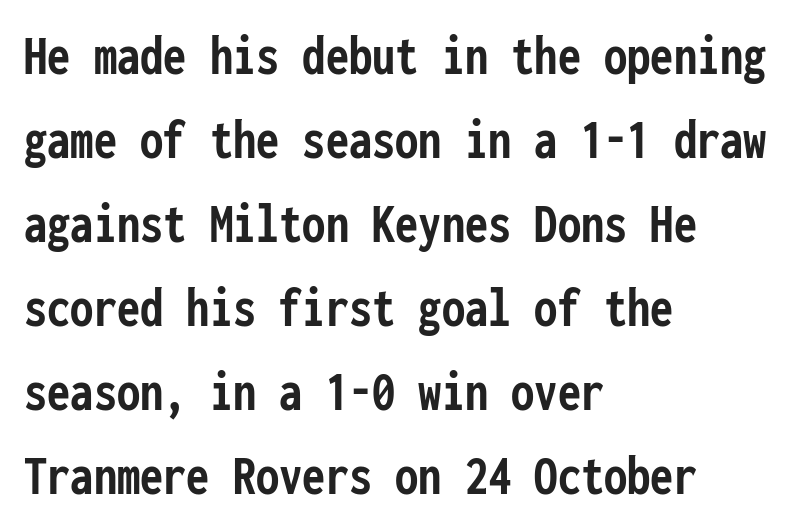
Q: Is the text bold? A: Yes.
Q: Is the text italic (slanted)? A: No, it is upright.
Q: Is the typeface a serif or a sans-serif typeface? A: Sans-serif.
Q: Is the text underlined? A: No.
Q: How is the paragraph aligned? A: Left-aligned.
Q: Is the spacing between letters normal or unusually wide? A: Normal.
Q: Is the spacing between lines tight, normal or loose? A: Normal.
Q: Width (condensed, normal, or wide)? A: Condensed.
Q: Stroke contrast? A: Low.
Q: x-height? A: Medium.
Q: Monospaced? A: Yes.
